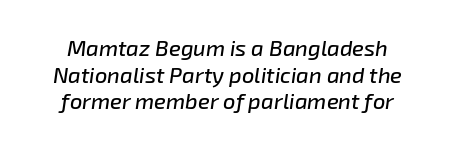
The image shows 22 px text type, italic (leaning right); set line spacing 1.21x, normal letter spacing, not underlined.
